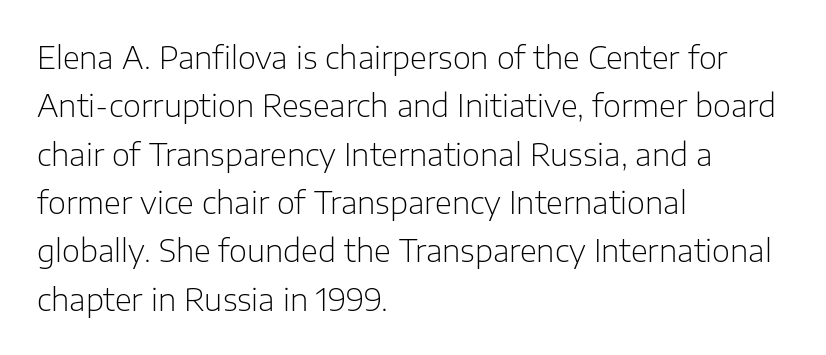
The image shows 31 px light sans-serif type, upright; set left-aligned, normal line spacing (1.56x), normal letter spacing, not underlined; low stroke contrast and a medium x-height.
